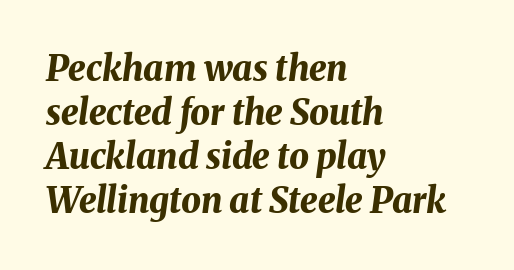
The image shows 35 px bold type, italic (leaning right); set left-aligned, normal line spacing (1.26x), normal letter spacing, not underlined; medium stroke contrast and a medium x-height.
